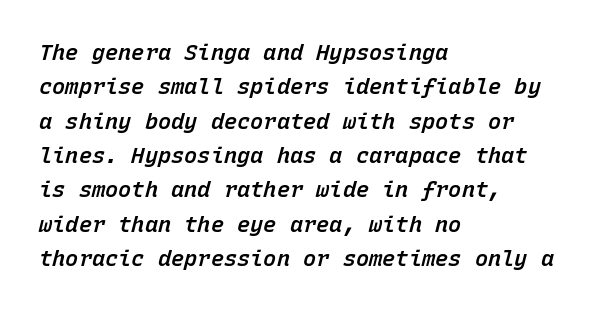
Q: Is the text bold? A: Semi-bold.
Q: Is the text italic (slanted)? A: Yes, it leans right by about 15 degrees.
Q: Is the text underlined? A: No.
Q: How is the paragraph aligned? A: Left-aligned.
Q: Is the spacing between letters normal or unusually wide? A: Normal.
Q: Is the spacing between lines tight, normal or loose? A: Normal.
